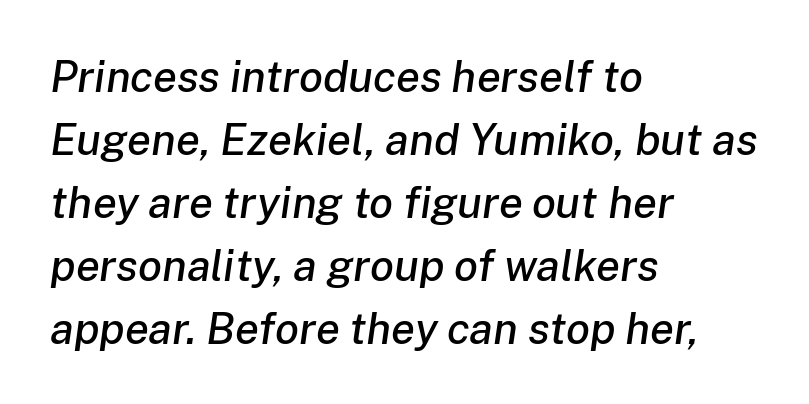
The rendering uses natural spacing where letterforms have individual widths. Yep, that's italic — everything's leaning. Line spacing here is normal. Which margin do the lines hug? The left one — the right edge is uneven. The words here are not underlined. How are the letters spaced? Ordinarily, with no added tracking.
